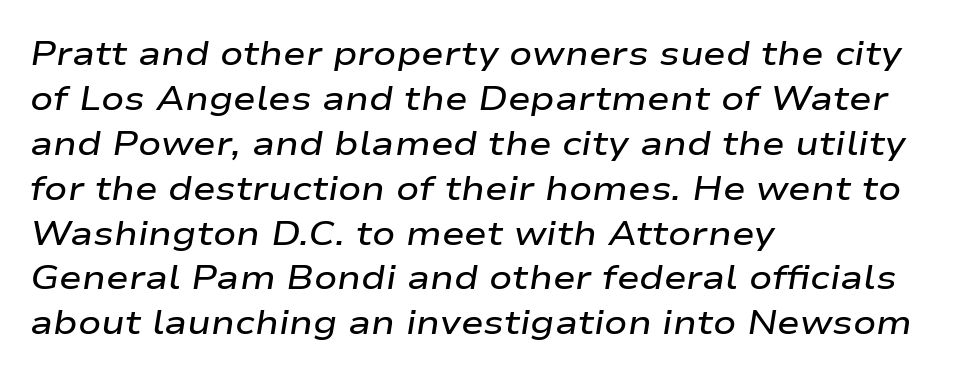
The image shows 34 px semibold, wide type, italic (leaning right); set left-aligned, normal line spacing (1.32x), normal letter spacing, not underlined; low stroke contrast and a medium x-height.
